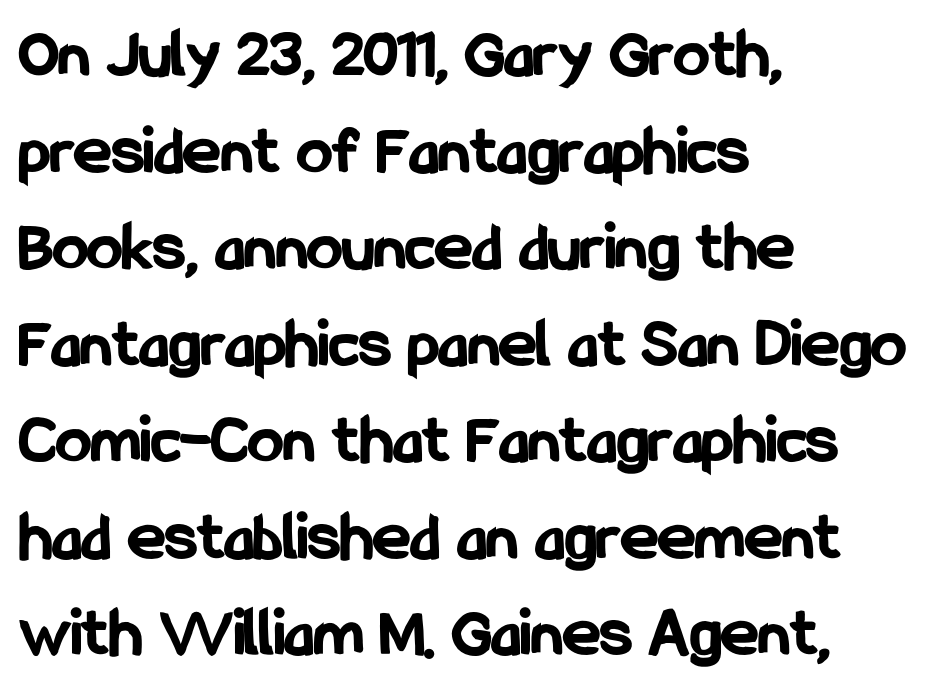
Q: Is the text bold? A: Yes.
Q: Is the text italic (slanted)? A: No, it is upright.
Q: Is the typeface a serif or a sans-serif typeface? A: Sans-serif.
Q: Is the text underlined? A: No.
Q: How is the paragraph aligned? A: Left-aligned.
Q: Is the spacing between letters normal or unusually wide? A: Normal.
Q: Is the spacing between lines tight, normal or loose? A: Normal.
Q: Width (condensed, normal, or wide)? A: Condensed.
Q: Stroke contrast? A: Low.
Q: x-height? A: Medium.
Q: Monospaced? A: No.
